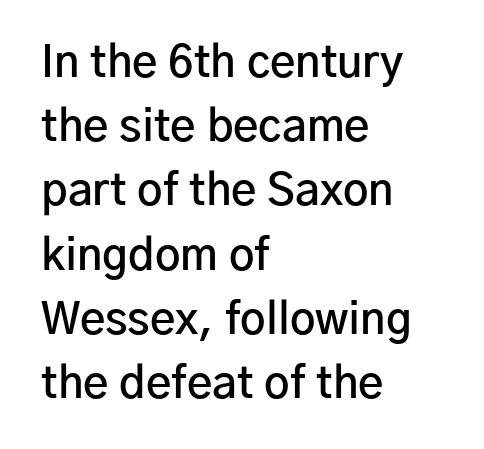
Q: Is the text bold? A: Semi-bold.
Q: Is the text italic (slanted)? A: No, it is upright.
Q: Is the typeface a serif or a sans-serif typeface? A: Sans-serif.
Q: Is the text underlined? A: No.
Q: How is the paragraph aligned? A: Left-aligned.
Q: Is the spacing between letters normal or unusually wide? A: Normal.
Q: Is the spacing between lines tight, normal or loose? A: Normal.
Q: Width (condensed, normal, or wide)? A: Normal.
Q: Stroke contrast? A: Low.
Q: x-height? A: Medium.
Q: Monospaced? A: No.
